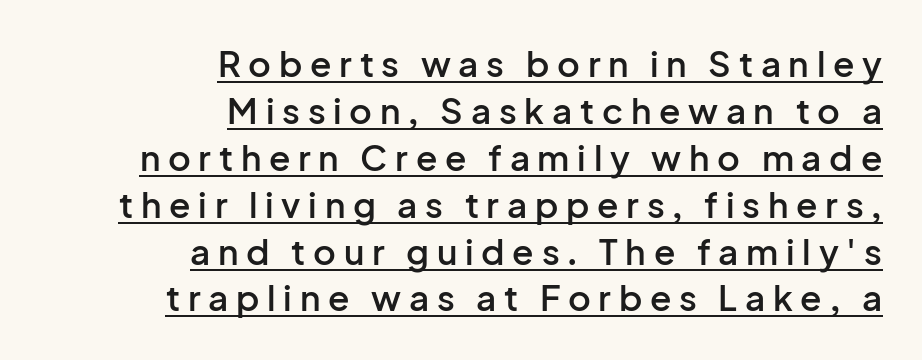
Q: Is the text bold? A: Semi-bold.
Q: Is the text italic (slanted)? A: No, it is upright.
Q: Is the typeface a serif or a sans-serif typeface? A: Sans-serif.
Q: Is the text underlined? A: Yes.
Q: How is the paragraph aligned? A: Right-aligned.
Q: Is the spacing between letters normal or unusually wide? A: Unusually wide.
Q: Is the spacing between lines tight, normal or loose? A: Normal.
Q: Width (condensed, normal, or wide)? A: Normal.
Q: Stroke contrast? A: Low.
Q: x-height? A: Medium.
Q: Monospaced? A: No.
